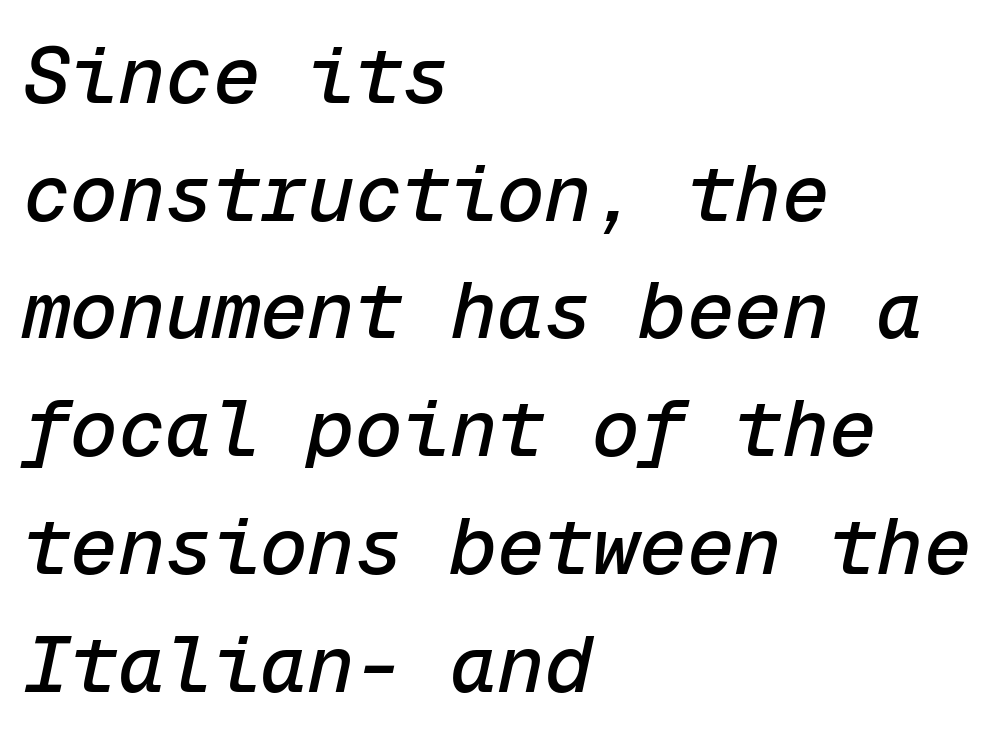
The compositor pushed each line to the left boundary. Spacing verdict: monospaced, one width for all characters. This sample uses an oblique cut, with every glyph tilted off the vertical. Each new line begins a customary step beneath the previous one. The area under the type is left untouched.
